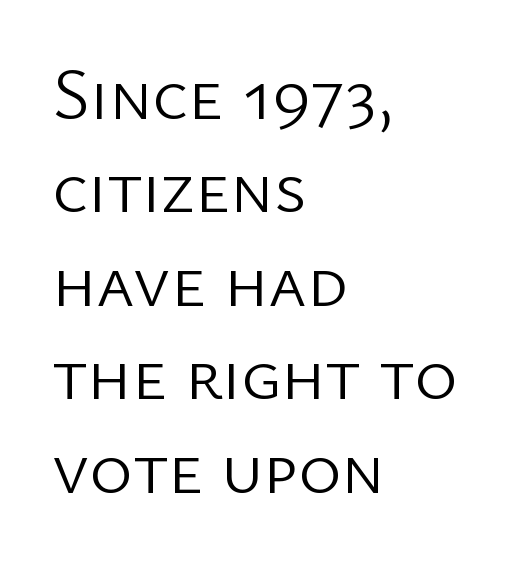
These lines are set flush left with a ragged right edge. What kind of face is this? One without serifs — a sans. Bold? No — there's no thickening of the strokes. This sample uses plain, unmodified letter spacing. How would I describe the line gaps? Plain and ordinary.
